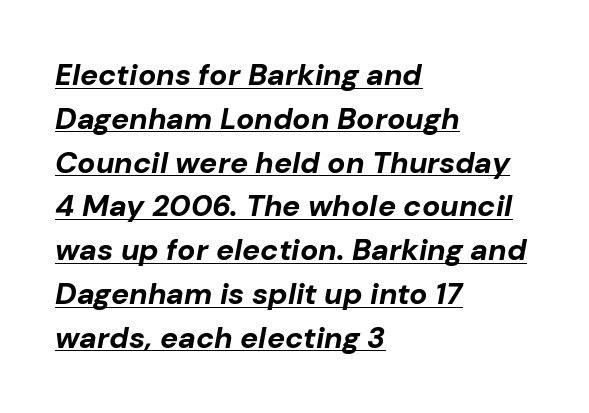
Q: Is the text bold? A: Yes.
Q: Is the text italic (slanted)? A: Yes, it leans right by about 10 degrees.
Q: Is the text underlined? A: Yes.
Q: How is the paragraph aligned? A: Left-aligned.
Q: Is the spacing between letters normal or unusually wide? A: Normal.
Q: Is the spacing between lines tight, normal or loose? A: Normal.
Q: Width (condensed, normal, or wide)? A: Normal.
Q: Stroke contrast? A: Low.
Q: x-height? A: Medium.
Q: Monospaced? A: No.
